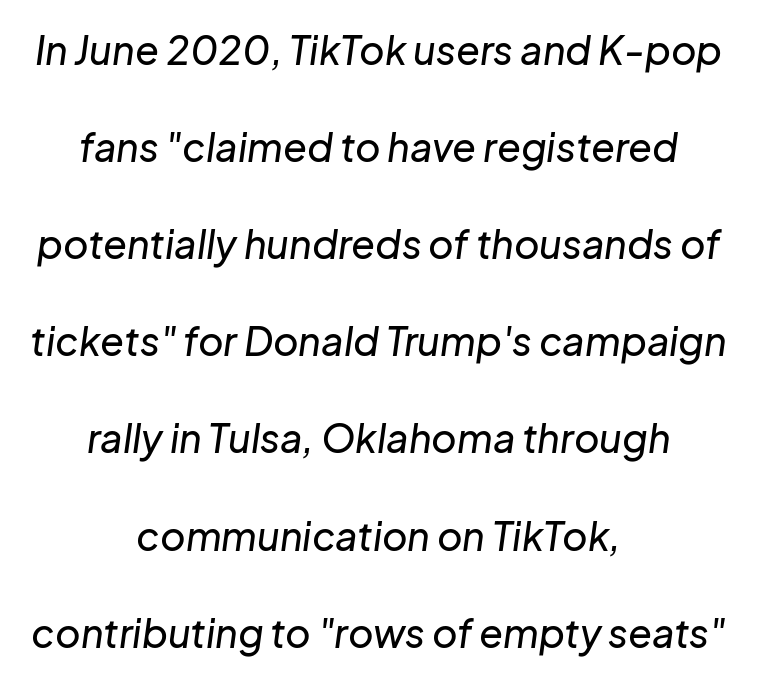
Would a proofreader flag this as italicized? Yes. Vertical spacing — loose. The face used here is proportionally spaced, like ordinary book or web type. The face used here is rendered with its standard letterfit.
